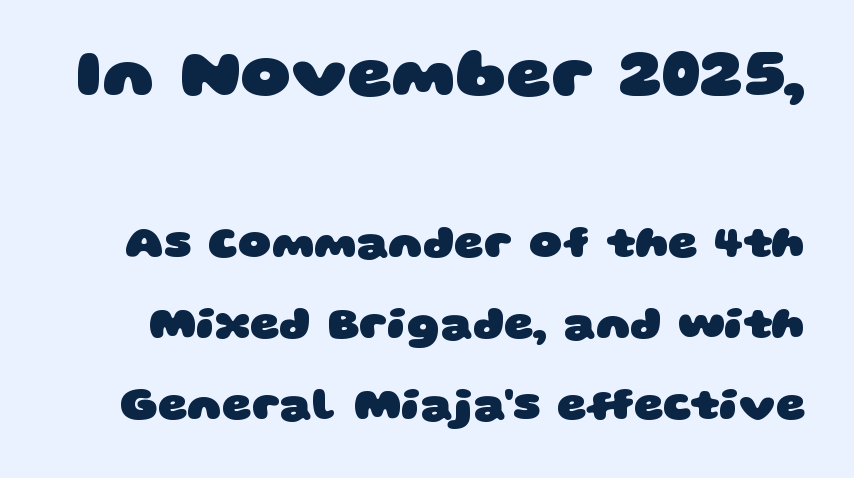
{"serif": "no", "bold": "yes", "weight": "heavy", "width": "wide", "stroke_contrast": "low", "x_height": "large", "monospaced": "no", "underline": "no", "line_spacing_ratio": 1.76, "letter_spacing": "normal", "letter_spacing_em": 0.0, "larger_block": "first", "size_ratio": 1.5, "glyph_px": 69}
